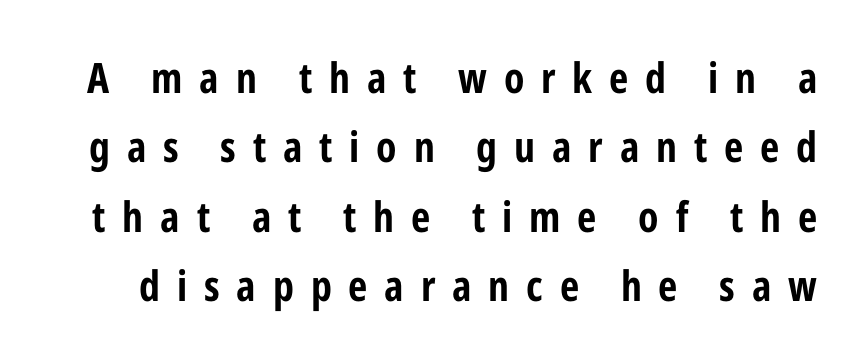
These lines are rendered in a variable-pitch font. Observe the absence of serifs on each vertical stroke in this sample. Heft: maximum for text — a bold. Inter-character spacing is expanded well beyond the font's built-in metrics. A bare baseline throughout the passage.
